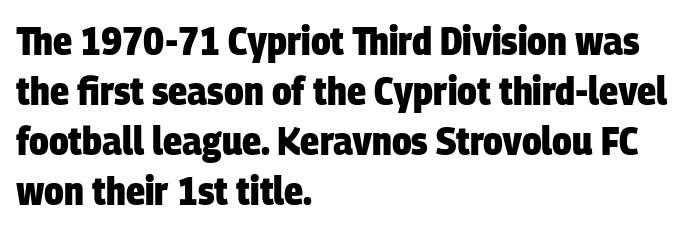
Q: Is the text bold? A: Yes.
Q: Is the typeface a serif or a sans-serif typeface? A: Sans-serif.
Q: Is the text underlined? A: No.
Q: How is the paragraph aligned? A: Left-aligned.
Q: Is the spacing between letters normal or unusually wide? A: Normal.
Q: Is the spacing between lines tight, normal or loose? A: Normal.
Q: Width (condensed, normal, or wide)? A: Condensed.
Q: Stroke contrast? A: Low.
Q: x-height? A: Large.
Q: Monospaced? A: No.
